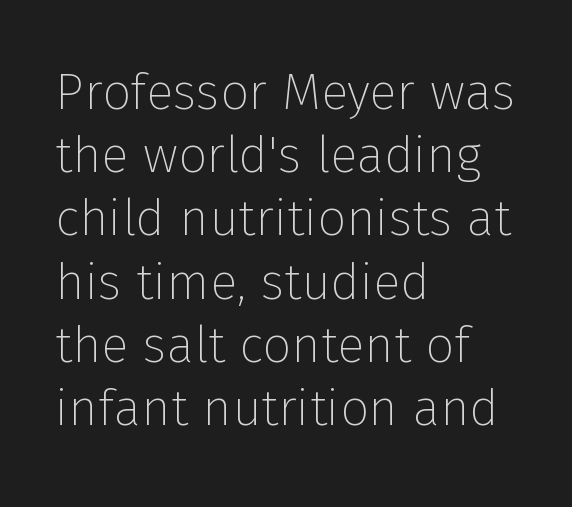
The letters carry no serifs — their stems end cleanly without finishing strokes. Line starts are locked; line ends wander. Heaviness? Minimal to ordinary, like unemphasized prose. How are the letters spaced? Ordinarily, with no added tracking. Nope, not italic — everything's standing straight. Underlining? Definitely not there.
